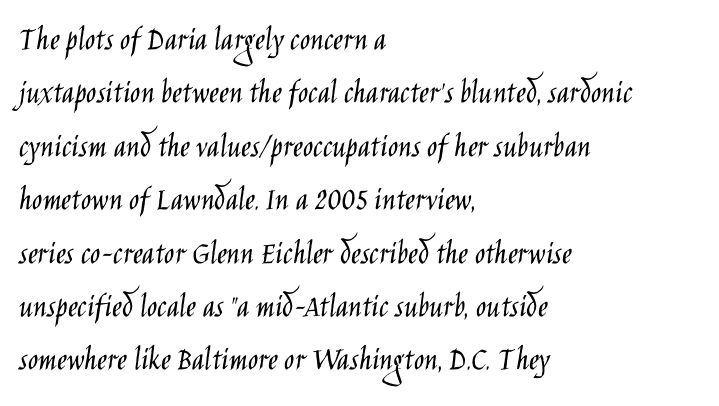
Q: Is the text bold? A: No.
Q: Is the text italic (slanted)? A: Yes.
Q: Is the typeface a serif or a sans-serif typeface? A: Sans-serif.
Q: Is the text underlined? A: No.
Q: How is the paragraph aligned? A: Left-aligned.
Q: Is the spacing between letters normal or unusually wide? A: Normal.
Q: Is the spacing between lines tight, normal or loose? A: Normal.
Q: Width (condensed, normal, or wide)? A: Condensed.
Q: Stroke contrast? A: Low.
Q: x-height? A: Large.
Q: Monospaced? A: No.
